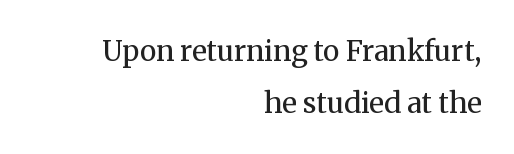
The image shows 28 px regular-weight serif type, upright; set right-aligned, line spacing 1.85x, normal letter spacing, not underlined; medium stroke contrast and a medium x-height.
